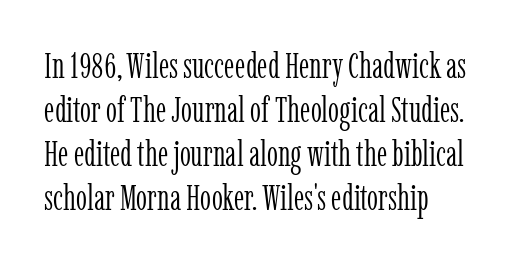
Q: Is the text bold? A: No.
Q: Is the text italic (slanted)? A: No, it is upright.
Q: Is the typeface a serif or a sans-serif typeface? A: Serif.
Q: Is the text underlined? A: No.
Q: How is the paragraph aligned? A: Left-aligned.
Q: Is the spacing between letters normal or unusually wide? A: Normal.
Q: Is the spacing between lines tight, normal or loose? A: Normal.
Q: Width (condensed, normal, or wide)? A: Condensed.
Q: Stroke contrast? A: Low.
Q: x-height? A: Medium.
Q: Monospaced? A: No.
